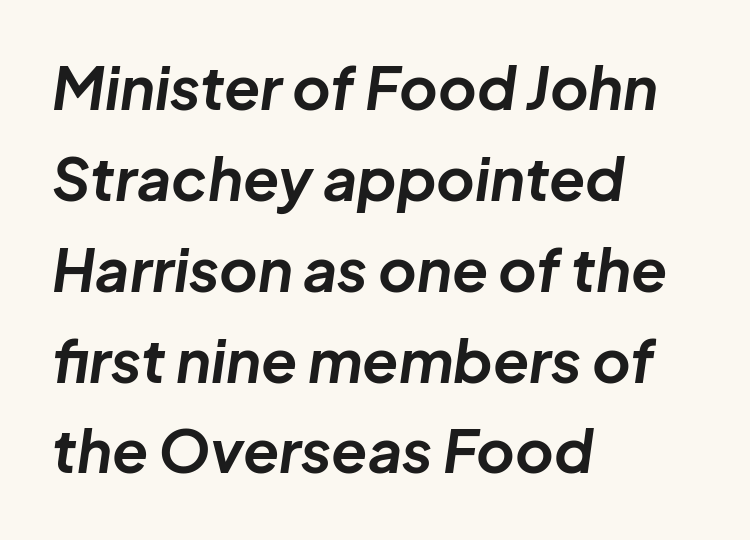
Q: Is the text bold? A: Yes.
Q: Is the text italic (slanted)? A: Yes, it leans right by about 8 degrees.
Q: Is the text underlined? A: No.
Q: How is the paragraph aligned? A: Left-aligned.
Q: Is the spacing between letters normal or unusually wide? A: Normal.
Q: Is the spacing between lines tight, normal or loose? A: Normal.
Q: Width (condensed, normal, or wide)? A: Normal.
Q: Stroke contrast? A: Low.
Q: x-height? A: Medium.
Q: Monospaced? A: No.
